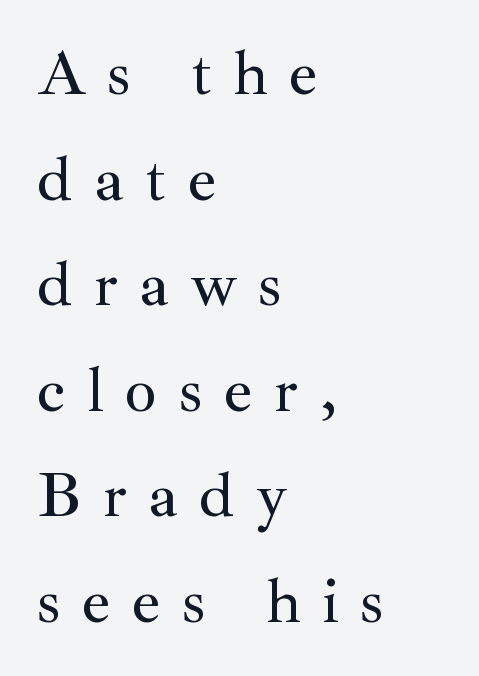
Short note: letters widely spaced. Observe the serifs anchoring each vertical stroke in this sample. Vertical spacing — default. Does the copy run flush right? No — it runs flush left. Is this a fixed-width face? No — the glyphs have proportional, varying widths. Nope, not italic — everything's standing straight.
